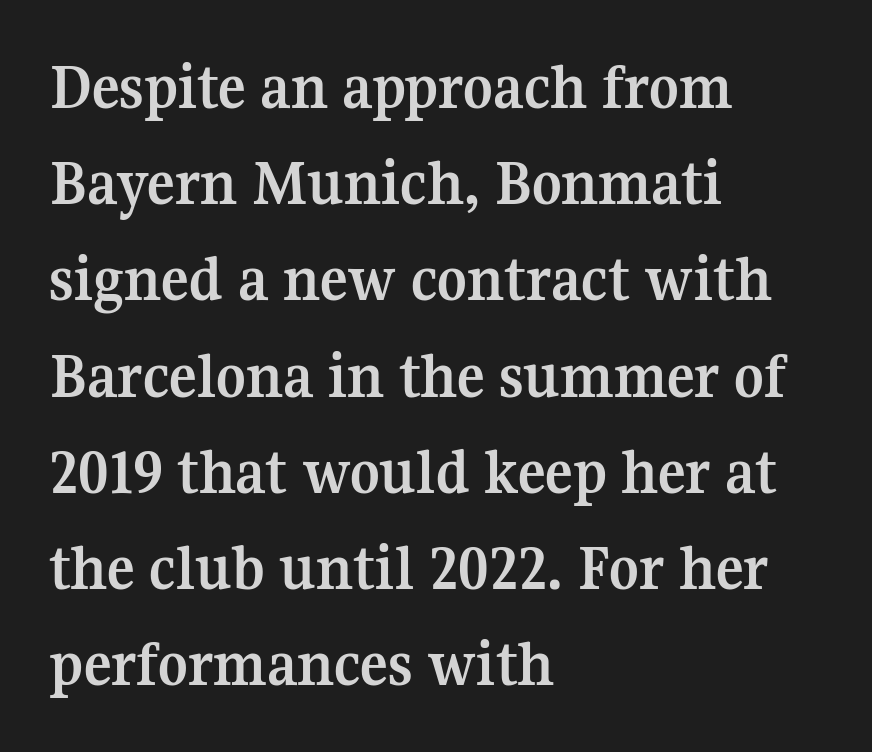
The image shows 65 px semibold serif type, upright; set left-aligned, normal line spacing (1.48x), normal letter spacing, not underlined; medium stroke contrast and a medium x-height.
